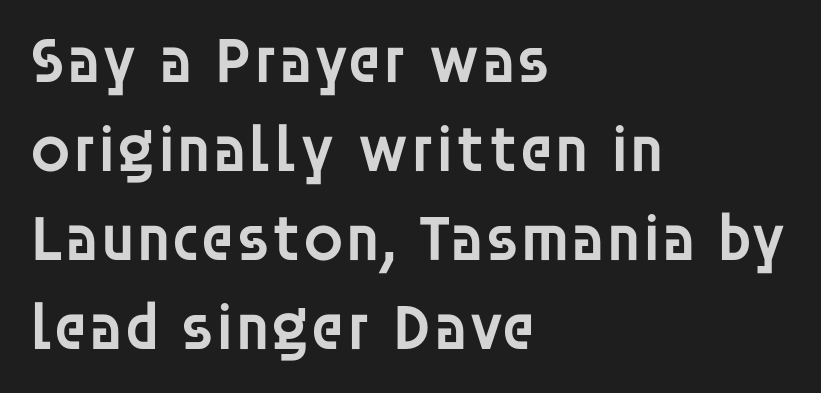
The image shows 66 px semibold sans-serif type, upright; set left-aligned, normal line spacing (1.35x), normal letter spacing, not underlined; low stroke contrast and a large x-height.
